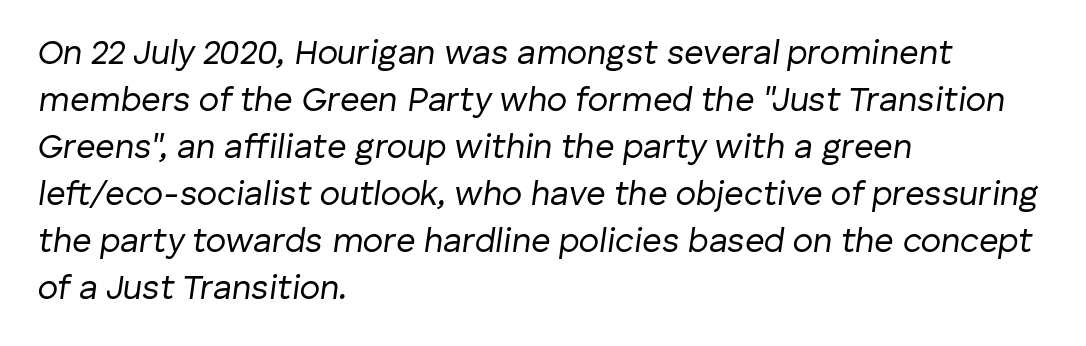
Which margin do the lines hug? The left one — the right edge is uneven. Inter-character spacing is left at the font's built-in metrics. Weight: in the light-to-regular range. Each row of text sits above clean, open space. These lines are rendered in a variable-pitch font.
